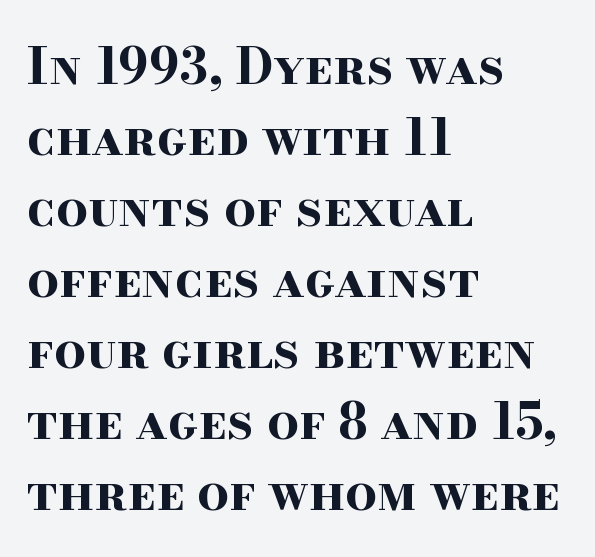
Q: Is the text bold? A: Yes.
Q: Is the text italic (slanted)? A: No, it is upright.
Q: Is the typeface a serif or a sans-serif typeface? A: Serif.
Q: Is the text underlined? A: No.
Q: How is the paragraph aligned? A: Left-aligned.
Q: Is the spacing between letters normal or unusually wide? A: Normal.
Q: Is the spacing between lines tight, normal or loose? A: Normal.
Q: Width (condensed, normal, or wide)? A: Wide.
Q: Stroke contrast? A: High.
Q: x-height? A: Small.
Q: Monospaced? A: No.
